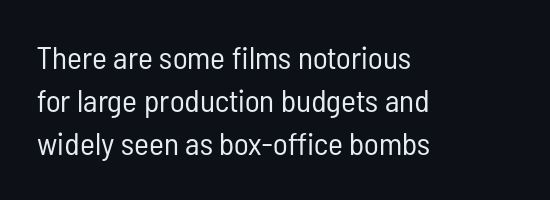
Vertically, the passage feels balanced, rows spaced as you'd expect. Serifs: no, the terminals of the letterforms are clean. You could not count columns in this text — the font is proportionally spaced. Look at the tracking — it's just the regular setting, nothing added.
